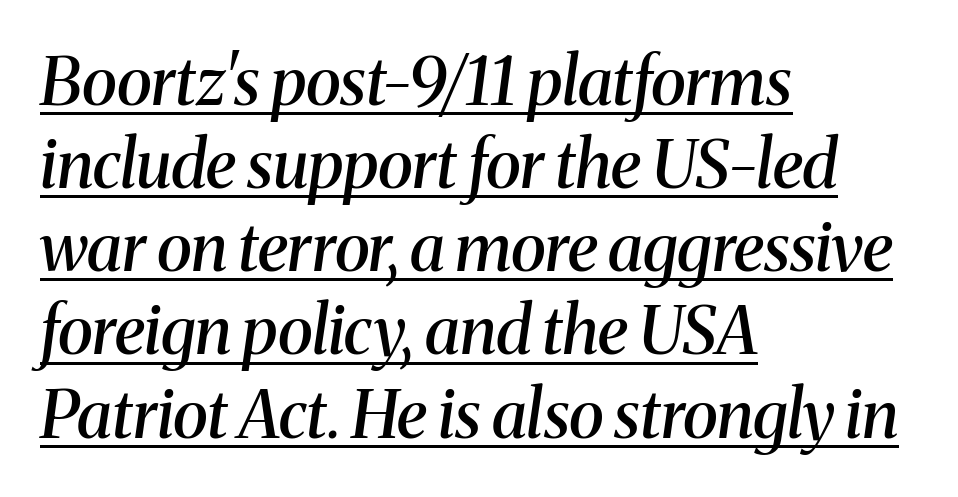
The image shows 66 px semibold serif type, italic (leaning right); set left-aligned, normal line spacing (1.26x), normal letter spacing, underlined; medium stroke contrast and a medium x-height.
